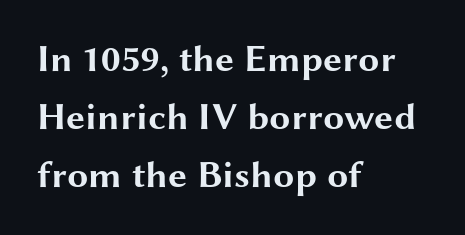
Q: Is the text bold? A: Yes.
Q: Is the text italic (slanted)? A: No, it is upright.
Q: Is the typeface a serif or a sans-serif typeface? A: Sans-serif.
Q: Is the text underlined? A: No.
Q: How is the paragraph aligned? A: Left-aligned.
Q: Is the spacing between letters normal or unusually wide? A: Normal.
Q: Is the spacing between lines tight, normal or loose? A: Normal.
Q: Width (condensed, normal, or wide)? A: Wide.
Q: Stroke contrast? A: Medium.
Q: x-height? A: Medium.
Q: Monospaced? A: No.
